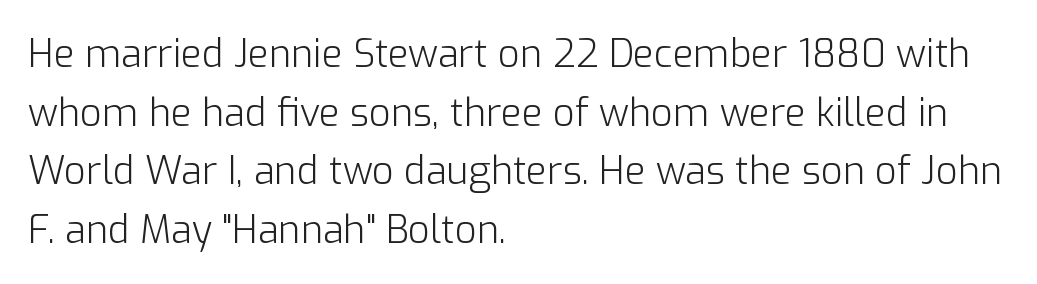
Q: Is the text bold? A: No.
Q: Is the text italic (slanted)? A: No, it is upright.
Q: Is the typeface a serif or a sans-serif typeface? A: Sans-serif.
Q: Is the text underlined? A: No.
Q: How is the paragraph aligned? A: Left-aligned.
Q: Is the spacing between letters normal or unusually wide? A: Normal.
Q: Is the spacing between lines tight, normal or loose? A: Normal.
Q: Width (condensed, normal, or wide)? A: Normal.
Q: Stroke contrast? A: Low.
Q: x-height? A: Medium.
Q: Monospaced? A: No.
